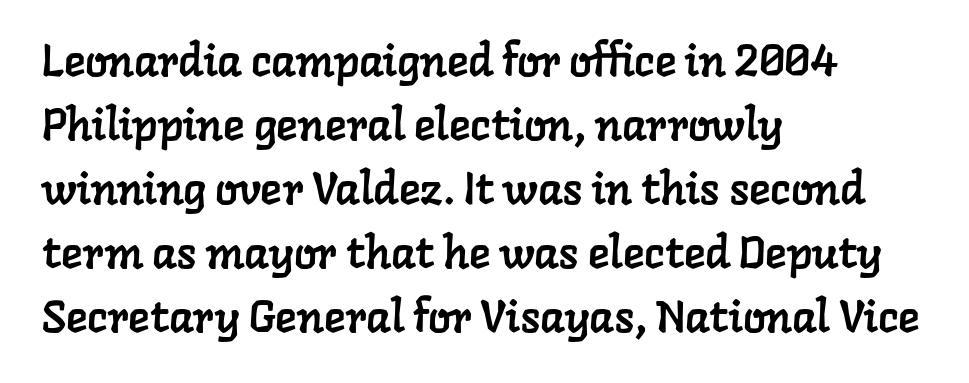
The image shows 45 px serif type; set left-aligned, normal line spacing (1.42x), normal letter spacing, not underlined; low stroke contrast and a medium x-height.
